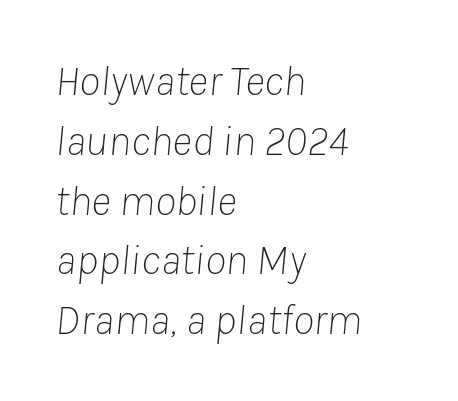
Quick note: italic. A clean baseline with only descenders dipping below it. The line texture is even and compact thanks to regular tracking. The font is comparable to plain body text, perhaps lighter. Think of a printed novel: that variable character pitch is what you see here.
